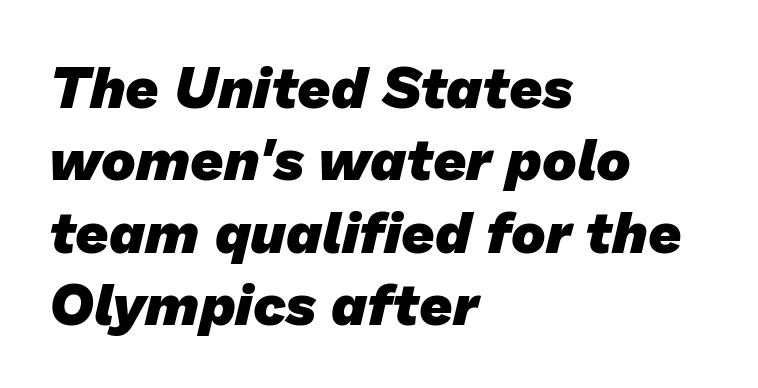
Q: Is the text bold? A: Yes.
Q: Is the typeface a serif or a sans-serif typeface? A: Sans-serif.
Q: Is the text underlined? A: No.
Q: How is the paragraph aligned? A: Left-aligned.
Q: Is the spacing between letters normal or unusually wide? A: Normal.
Q: Is the spacing between lines tight, normal or loose? A: Normal.
Q: Width (condensed, normal, or wide)? A: Normal.
Q: Stroke contrast? A: Low.
Q: x-height? A: Medium.
Q: Monospaced? A: No.
